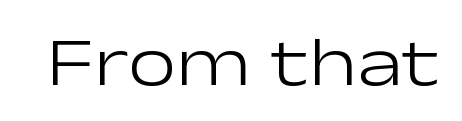
Q: Is the text bold? A: No.
Q: Is the text italic (slanted)? A: No, it is upright.
Q: Is the typeface a serif or a sans-serif typeface? A: Sans-serif.
Q: Is the text underlined? A: No.
Q: Is the spacing between letters normal or unusually wide? A: Normal.
Q: Width (condensed, normal, or wide)? A: Wide.
Q: Stroke contrast? A: Low.
Q: x-height? A: Medium.
Q: Monospaced? A: No.
